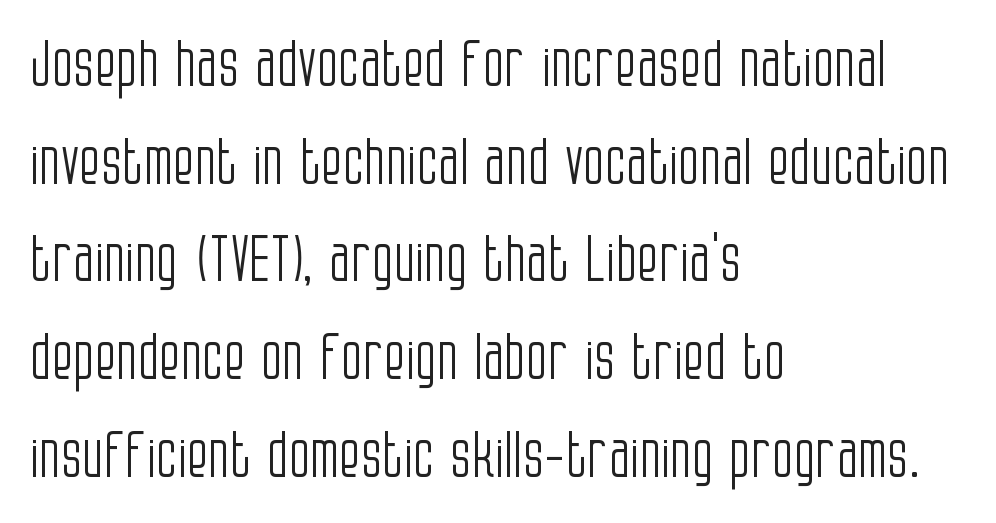
{"serif": "no", "italic": "no", "bold": "no", "weight": "light", "width": "condensed", "stroke_contrast": "low", "x_height": "large", "monospaced": "no", "underline": "no", "align": "left", "line_spacing": "normal", "line_spacing_ratio": 1.55, "letter_spacing": "normal", "letter_spacing_em": 0.0, "glyph_px": 63}
